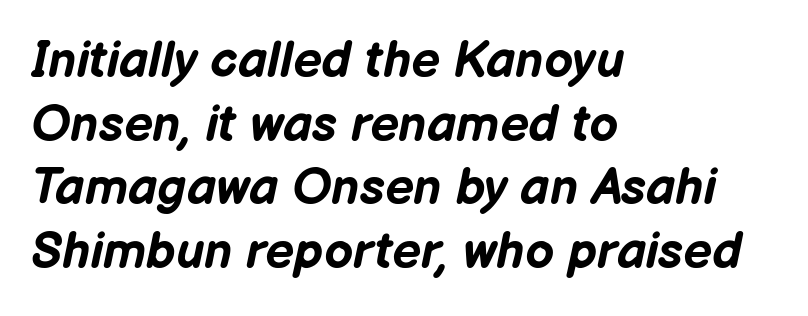
Q: Is the text bold? A: Yes.
Q: Is the text italic (slanted)? A: Yes, it leans right by about 12 degrees.
Q: Is the text underlined? A: No.
Q: How is the paragraph aligned? A: Left-aligned.
Q: Is the spacing between letters normal or unusually wide? A: Normal.
Q: Is the spacing between lines tight, normal or loose? A: Normal.
Q: Width (condensed, normal, or wide)? A: Normal.
Q: Stroke contrast? A: Low.
Q: x-height? A: Medium.
Q: Monospaced? A: No.
